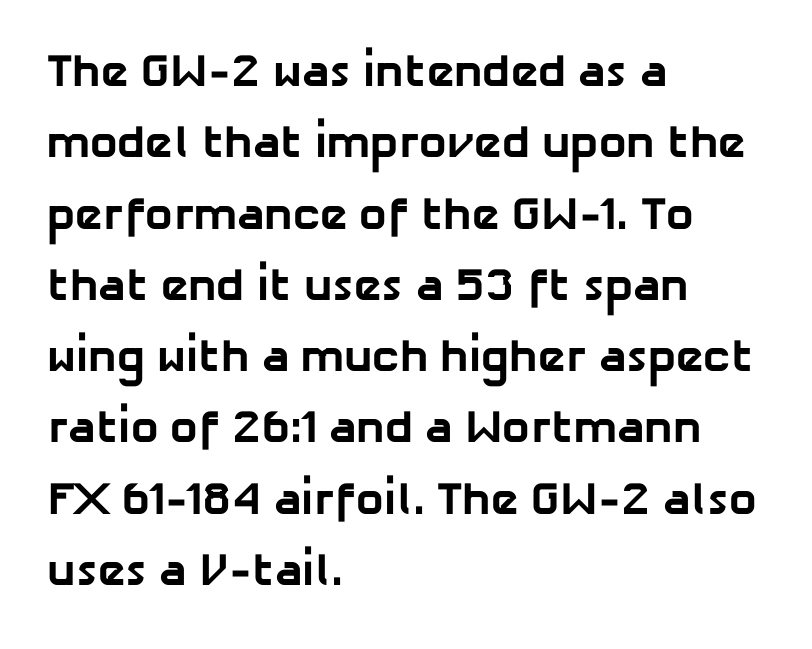
Q: Is the text bold? A: Yes.
Q: Is the typeface a serif or a sans-serif typeface? A: Sans-serif.
Q: Is the text underlined? A: No.
Q: How is the paragraph aligned? A: Left-aligned.
Q: Is the spacing between letters normal or unusually wide? A: Normal.
Q: Is the spacing between lines tight, normal or loose? A: Normal.
Q: Width (condensed, normal, or wide)? A: Normal.
Q: Stroke contrast? A: Low.
Q: x-height? A: Medium.
Q: Monospaced? A: No.
